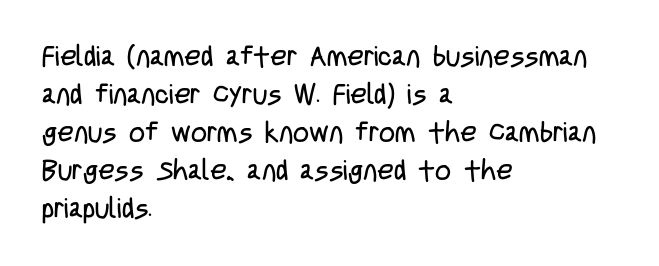
{"serif": "no", "italic": "no", "bold": "no", "weight": "regular", "width": "condensed", "stroke_contrast": "low", "x_height": "large", "monospaced": "no", "underline": "no", "align": "left", "line_spacing": "normal", "line_spacing_ratio": 1.36, "letter_spacing": "normal", "letter_spacing_em": 0.0, "glyph_px": 28}
